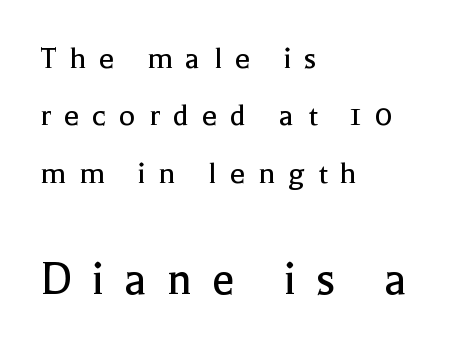
The image shows 51 px regular-weight serif type, upright; set left-aligned, normal line spacing (1.69x), unusually wide letter spacing (+0.38 em), not underlined; the second (bottom) block is 1.5x larger; a medium x-height.
